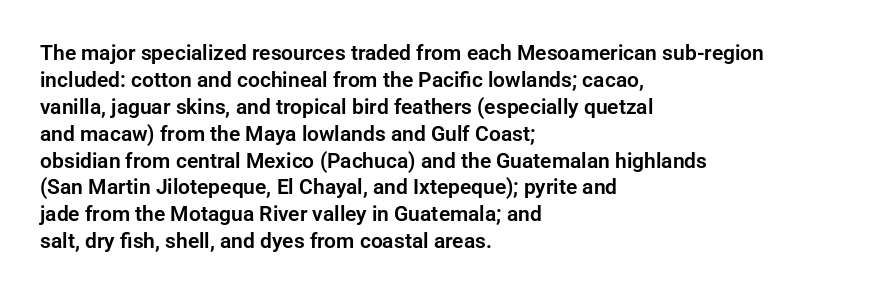
{"italic": "no", "underline": "no", "align": "left", "line_spacing": "normal", "line_spacing_ratio": 1.28, "letter_spacing": "normal", "letter_spacing_em": 0.0, "glyph_px": 21}
